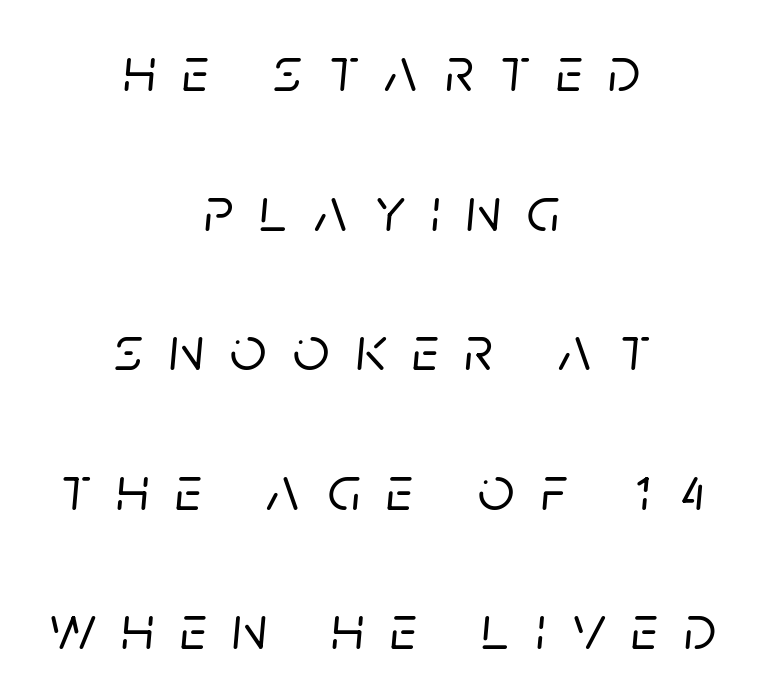
The image shows 64 px text type, italic (leaning right); set centered, loose line spacing (2.18x), unusually wide letter spacing (+0.41 em), not underlined; low stroke contrast and a large x-height.
